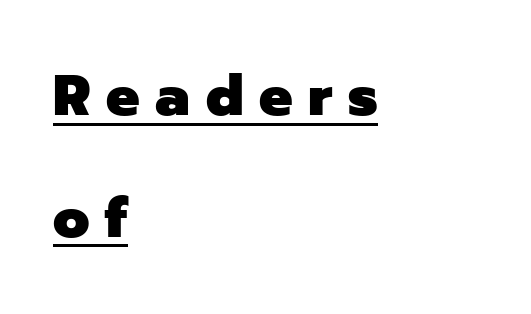
{"serif": "no", "italic": "no", "bold": "yes", "weight": "heavy", "width": "normal", "stroke_contrast": "low", "x_height": "medium", "monospaced": "no", "underline": "yes", "align": "left", "line_spacing": "loose", "line_spacing_ratio": 2.17, "letter_spacing": "wide", "letter_spacing_em": 0.28, "glyph_px": 56}
